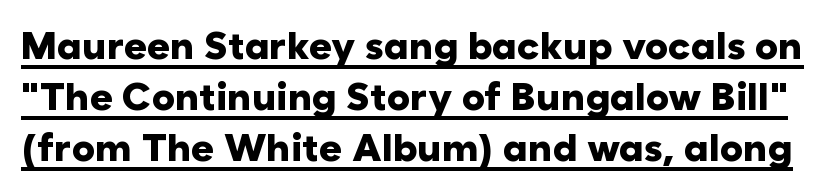
The image shows 39 px heavy sans-serif type, upright; set normal line spacing (1.31x), normal letter spacing, underlined; low stroke contrast and a medium x-height.
